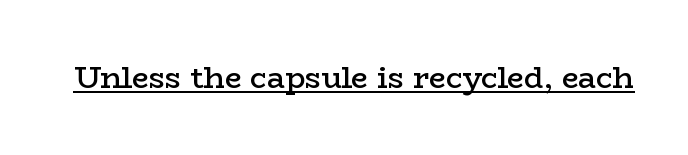
It's the straight-up-and-down kind of type. Little horizontal feet cap the strokes, marking this as serif type. The glyphs are accompanied by a horizontal stroke just below them. Standard letterfit; no display-style spreading of the glyphs.
